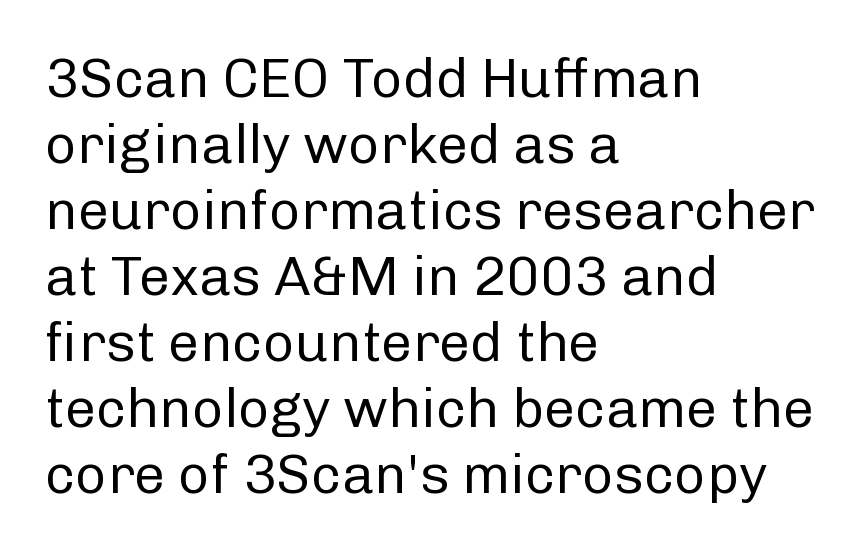
The image shows 55 px regular-weight sans-serif type, upright; set left-aligned, line spacing 1.2x, normal letter spacing, not underlined; low stroke contrast and a medium x-height.
